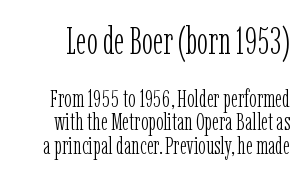
Only glyphs here, with clear space below each row. Regarding serifs, this sample has them. Heft: none added — not bold. Italic? Not at all — the glyphs are vertical. The horizontal fit of the characters is conventional and even. Each letter keeps its own natural width here, so spacing adapts to shape.
